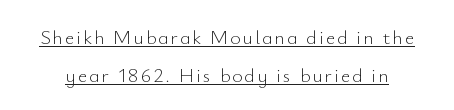
Stem width sits at or under what a default text font uses. Does a line run under the words? Yes, clearly. Italic? Not at all — the glyphs are vertical.
